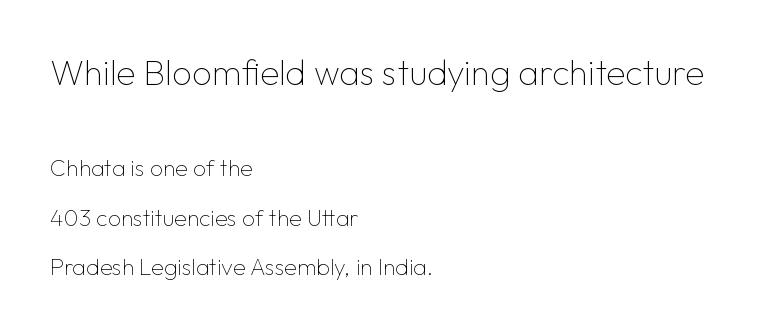
Q: Is the text bold? A: No.
Q: Is the text italic (slanted)? A: No, it is upright.
Q: Is the typeface a serif or a sans-serif typeface? A: Sans-serif.
Q: Is the text underlined? A: No.
Q: How is the paragraph aligned? A: Left-aligned.
Q: Is the spacing between letters normal or unusually wide? A: Normal.
Q: Is the spacing between lines tight, normal or loose? A: Loose.
Q: Which block of text is set in a larger size, the first (top) or the second (bottom)? A: The first (top) one.
Q: Width (condensed, normal, or wide)? A: Normal.
Q: Stroke contrast? A: Low.
Q: x-height? A: Medium.
Q: Monospaced? A: No.
